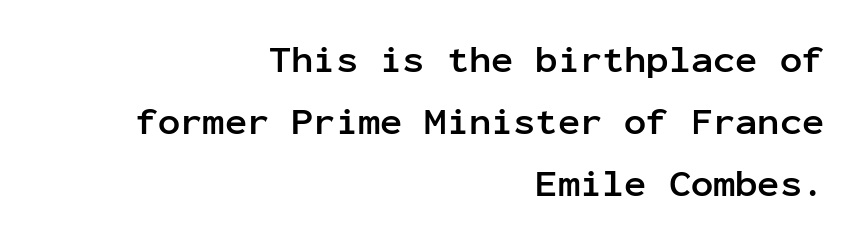
Q: Is the text bold? A: Yes.
Q: Is the text italic (slanted)? A: No, it is upright.
Q: Is the typeface a serif or a sans-serif typeface? A: Sans-serif.
Q: Is the text underlined? A: No.
Q: How is the paragraph aligned? A: Right-aligned.
Q: Is the spacing between letters normal or unusually wide? A: Normal.
Q: Is the spacing between lines tight, normal or loose? A: Normal.
Q: Width (condensed, normal, or wide)? A: Normal.
Q: Stroke contrast? A: Low.
Q: x-height? A: Medium.
Q: Monospaced? A: Yes.
